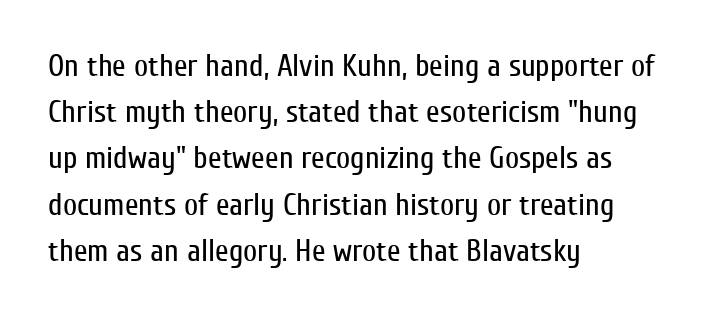
The image shows 31 px regular-weight, condensed sans-serif type, upright; set left-aligned, normal line spacing (1.49x), normal letter spacing, not underlined; low stroke contrast and a medium x-height.
